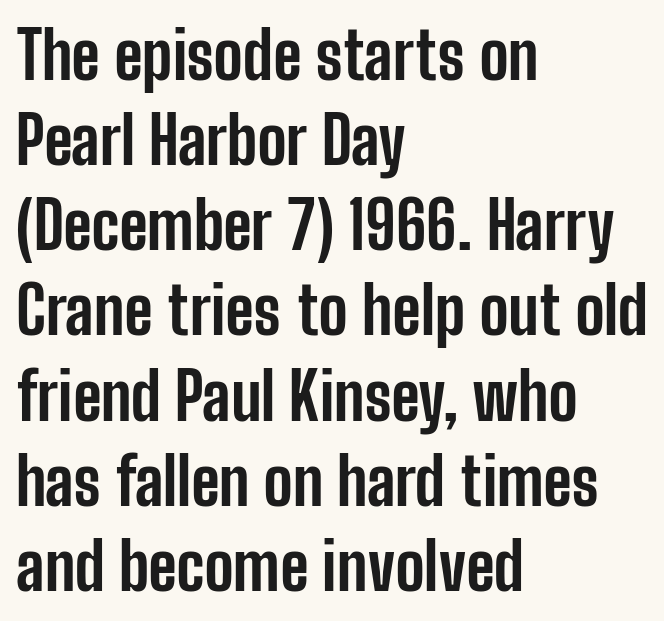
Q: Is the text bold? A: Yes.
Q: Is the text italic (slanted)? A: No, it is upright.
Q: Is the typeface a serif or a sans-serif typeface? A: Sans-serif.
Q: Is the text underlined? A: No.
Q: How is the paragraph aligned? A: Left-aligned.
Q: Is the spacing between letters normal or unusually wide? A: Normal.
Q: Is the spacing between lines tight, normal or loose? A: Normal.
Q: Width (condensed, normal, or wide)? A: Condensed.
Q: Stroke contrast? A: Low.
Q: x-height? A: Medium.
Q: Monospaced? A: No.
